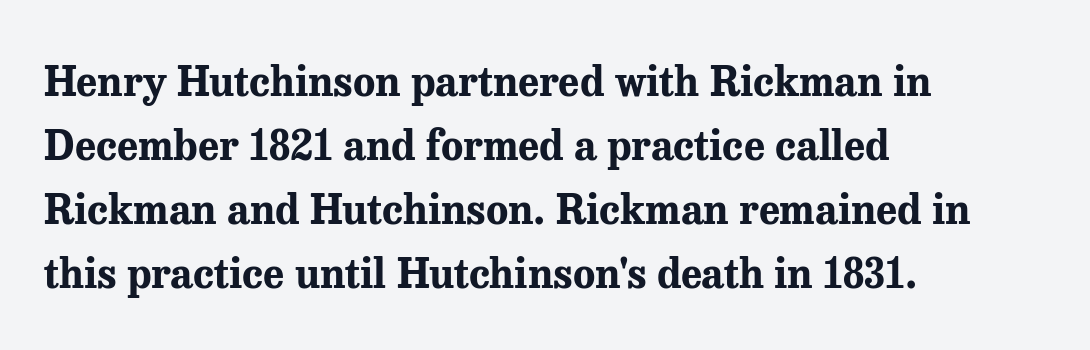
{"serif": "yes", "italic": "no", "bold": "yes", "weight": "bold", "width": "normal", "stroke_contrast": "medium", "x_height": "medium", "monospaced": "no", "underline": "no", "align": "left", "line_spacing": "normal", "line_spacing_ratio": 1.56, "letter_spacing": "normal", "letter_spacing_em": 0.0, "glyph_px": 41}
